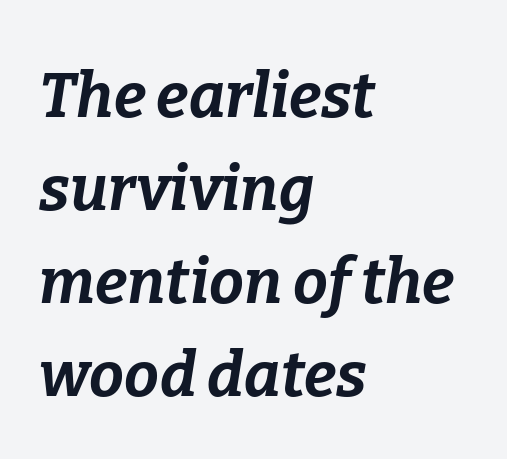
Type without underlining. The font's italic variant was chosen for this text. Heavy, bold letterforms. Here the designer chose a conventional face with non-uniform glyph widths. Quick note: interline space is typical.
